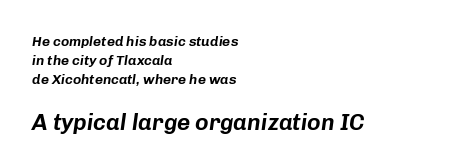
The image shows 23 px text type, italic (leaning right); set left-aligned, normal line spacing (1.37x), normal letter spacing, not underlined; the second (bottom) block is 1.64x larger.
